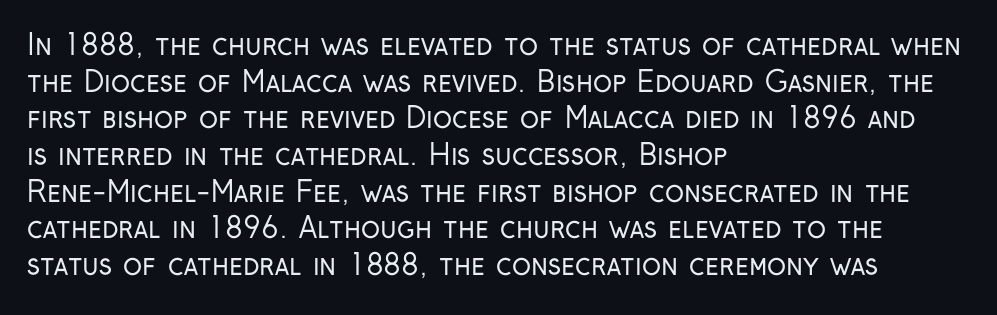
The image shows 28 px regular-weight, condensed sans-serif type, upright; set left-aligned, normal line spacing (1.31x), normal letter spacing, not underlined; low stroke contrast and a medium x-height.
